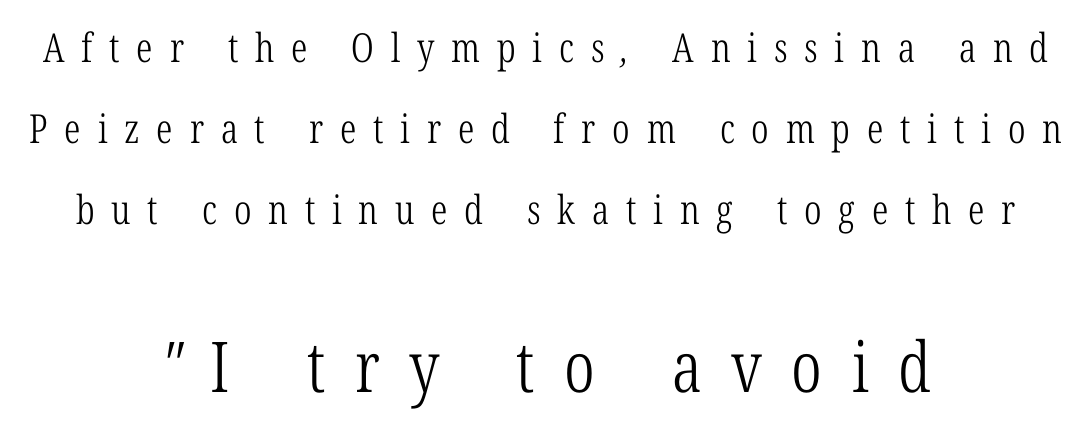
The passage shown begins with its smaller block and ends with its larger one. How would I describe the line gaps? Wide and relaxed. Weight: in the light-to-regular range. Note: serifs present on the glyphs.
